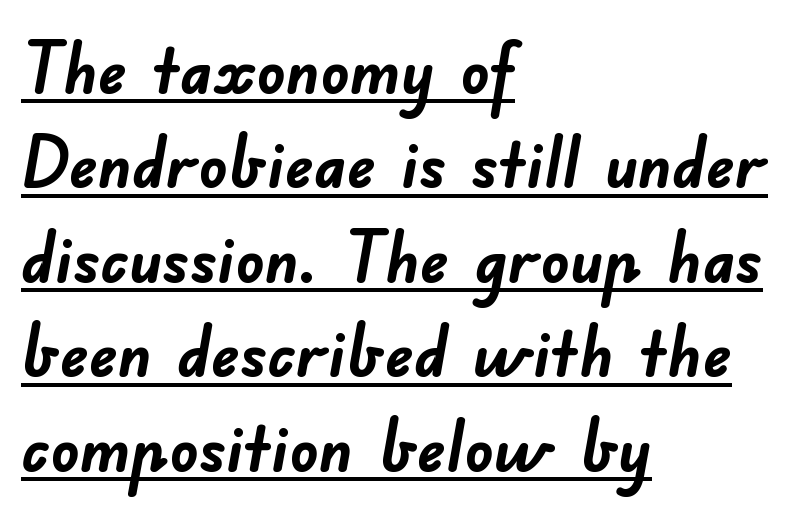
{"serif": "no", "bold": "yes", "weight": "semibold", "width": "normal", "stroke_contrast": "low", "x_height": "small", "monospaced": "no", "underline": "yes", "align": "left", "line_spacing": "normal", "line_spacing_ratio": 1.33, "letter_spacing": "normal", "letter_spacing_em": 0.0, "glyph_px": 71}
